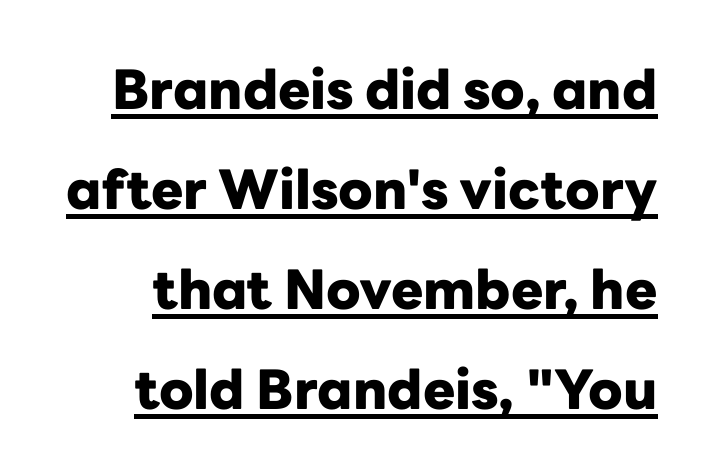
{"serif": "no", "italic": "no", "bold": "yes", "weight": "heavy", "width": "normal", "stroke_contrast": "low", "x_height": "medium", "monospaced": "no", "underline": "yes", "line_spacing_ratio": 1.85, "letter_spacing": "normal", "letter_spacing_em": 0.0, "glyph_px": 54}
